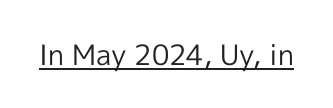
{"serif": "no", "italic": "no", "bold": "no", "weight": "regular", "width": "normal", "x_height": "medium", "monospaced": "no", "underline": "yes", "letter_spacing": "normal", "letter_spacing_em": 0.0, "glyph_px": 28}
